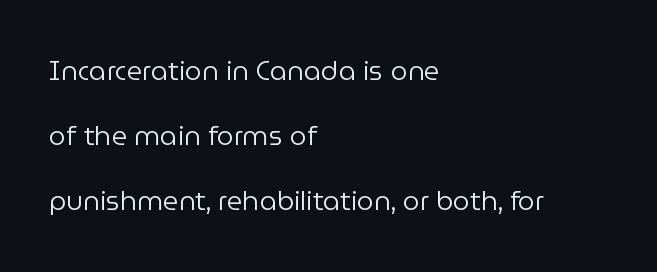
Q: Is the text bold? A: No.
Q: Is the text italic (slanted)? A: No, it is upright.
Q: Is the text underlined? A: No.
Q: How is the paragraph aligned? A: Left-aligned.
Q: Is the spacing between letters normal or unusually wide? A: Normal.
Q: Is the spacing between lines tight, normal or loose? A: Loose.
